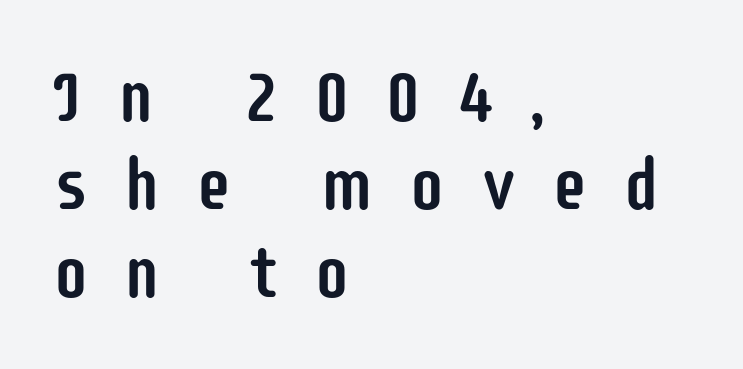
{"serif": "no", "italic": "no", "width": "condensed", "stroke_contrast": "low", "x_height": "large", "monospaced": "no", "underline": "no", "align": "left", "line_spacing_ratio": 1.22, "letter_spacing": "wide", "letter_spacing_em": 0.49, "glyph_px": 72}
